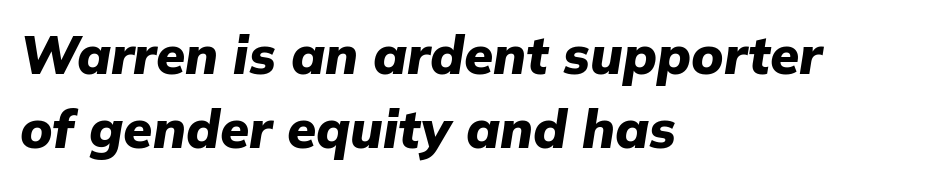
The image shows 53 px heavy type, italic (leaning right); set left-aligned, normal line spacing (1.39x), normal letter spacing, not underlined; low stroke contrast and a medium x-height.
